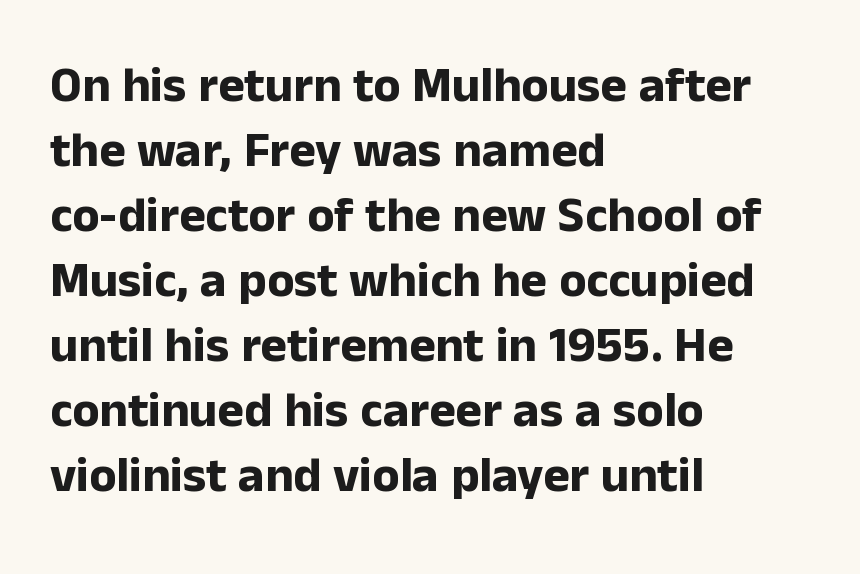
The strip under each line holds only bare page. The passage shown has conventional tracking throughout. Whoever set this chose a conventional vertical rhythm. Proportional: the letters do not fall into vertical columns.
